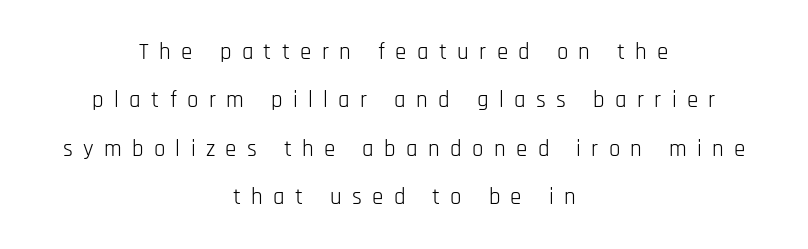
The image shows 23 px text type, upright; set centered, loose line spacing (2.1x), unusually wide letter spacing (+0.45 em), not underlined.
